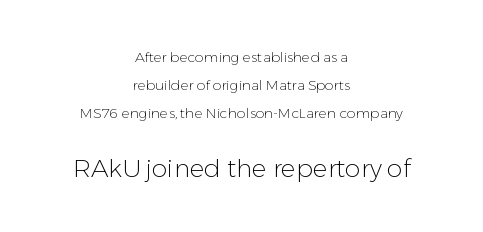
{"italic": "no", "bold": "no", "underline": "no", "align": "center", "line_spacing": "loose", "line_spacing_ratio": 1.99, "letter_spacing": "normal", "letter_spacing_em": 0.0, "larger_block": "second", "size_ratio": 1.79, "glyph_px": 25}
